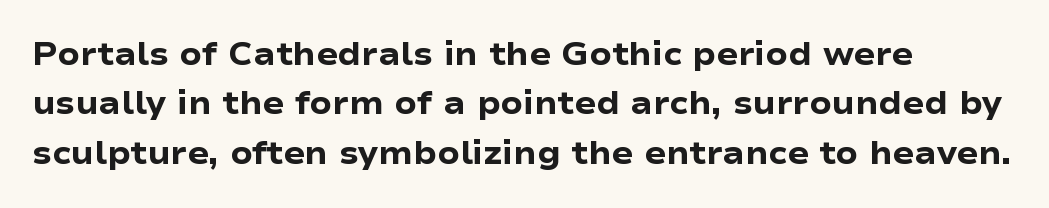
Q: Is the text bold? A: Yes.
Q: Is the text italic (slanted)? A: No, it is upright.
Q: Is the typeface a serif or a sans-serif typeface? A: Sans-serif.
Q: Is the text underlined? A: No.
Q: How is the paragraph aligned? A: Left-aligned.
Q: Is the spacing between letters normal or unusually wide? A: Normal.
Q: Is the spacing between lines tight, normal or loose? A: Normal.
Q: Width (condensed, normal, or wide)? A: Wide.
Q: Stroke contrast? A: Low.
Q: x-height? A: Medium.
Q: Monospaced? A: No.
